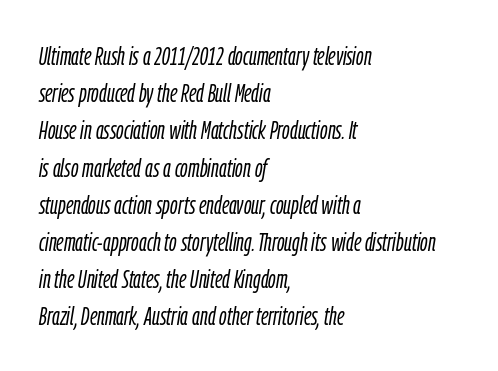
The image shows 26 px text type, italic (leaning right); set left-aligned, normal line spacing (1.43x), normal letter spacing, not underlined.
